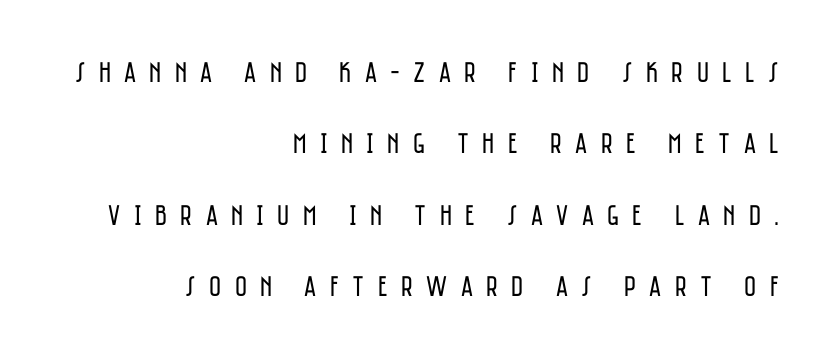
The image shows 29 px regular-weight, condensed sans-serif type, upright; set right-aligned, loose line spacing (2.46x), unusually wide letter spacing (+0.46 em), not underlined; low stroke contrast and a large x-height.
